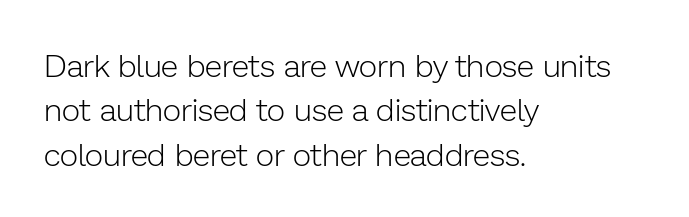
Plain, unruled lines of type. The face used here is proportionally spaced, like ordinary book or web type. Vertical stems look standard width or narrower in stroke. The leading is moderate, giving the passage an even texture.
